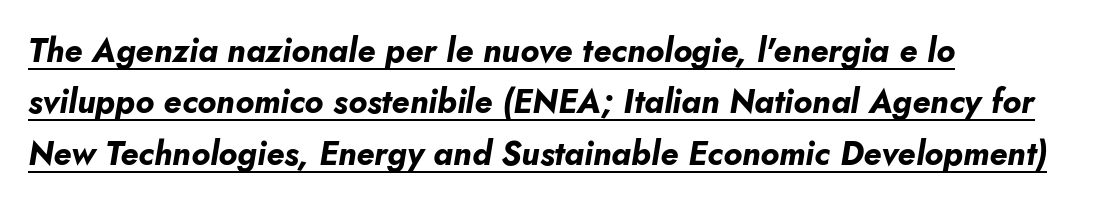
Q: Is the text bold? A: Yes.
Q: Is the text italic (slanted)? A: Yes, it leans right by about 10 degrees.
Q: Is the text underlined? A: Yes.
Q: How is the paragraph aligned? A: Left-aligned.
Q: Is the spacing between letters normal or unusually wide? A: Normal.
Q: Is the spacing between lines tight, normal or loose? A: Normal.
Q: Width (condensed, normal, or wide)? A: Normal.
Q: Stroke contrast? A: Low.
Q: x-height? A: Small.
Q: Monospaced? A: No.
